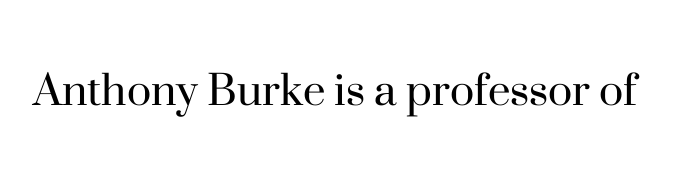
Q: Is the text bold? A: No.
Q: Is the text italic (slanted)? A: No, it is upright.
Q: Is the typeface a serif or a sans-serif typeface? A: Serif.
Q: Is the text underlined? A: No.
Q: Is the spacing between letters normal or unusually wide? A: Normal.
Q: Width (condensed, normal, or wide)? A: Normal.
Q: Stroke contrast? A: High.
Q: x-height? A: Small.
Q: Monospaced? A: No.
